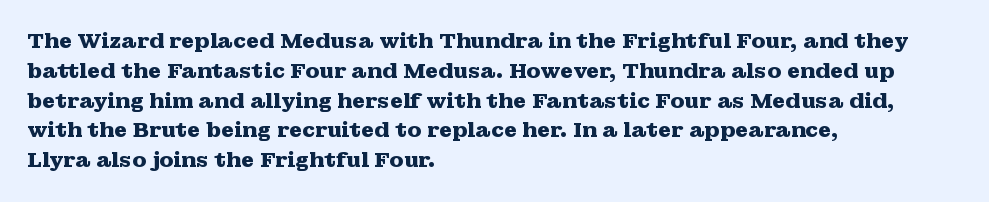
The image shows 21 px bold type, upright; set left-aligned, normal line spacing (1.42x), normal letter spacing, not underlined.
